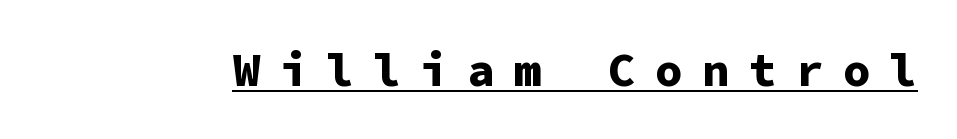
The image shows 46 px bold sans-serif type, upright, monospaced; set unusually wide letter spacing (+0.42 em), underlined; low stroke contrast and a medium x-height.
